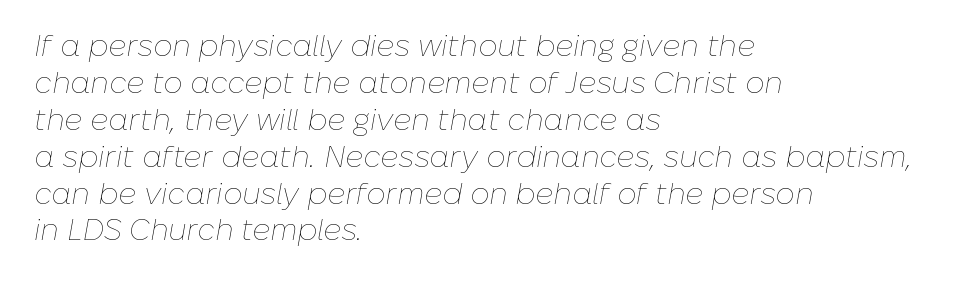
{"italic": "yes", "lean": "right", "slant_degrees": 10, "bold": "no", "weight": "thin", "width": "normal", "stroke_contrast": "low", "x_height": "medium", "monospaced": "no", "underline": "no", "align": "left", "line_spacing_ratio": 1.23, "letter_spacing": "normal", "letter_spacing_em": 0.0, "glyph_px": 30}
